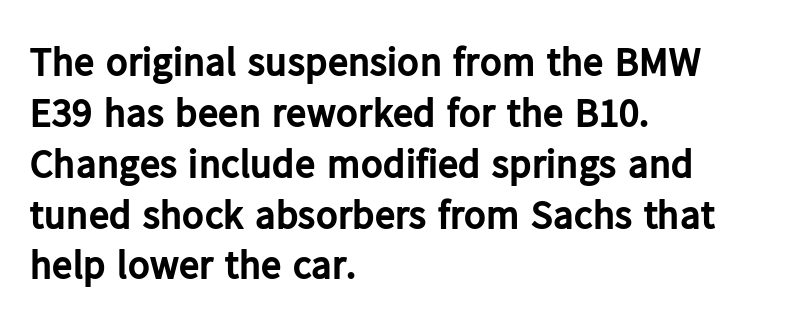
Is this a sans? Yes — the strokes have no serifs. Each word holds together tightly as a unit, with standard inter-letter gaps. Line beginnings align vertically; line endings do not. The rendering uses natural spacing where letterforms have individual widths.
